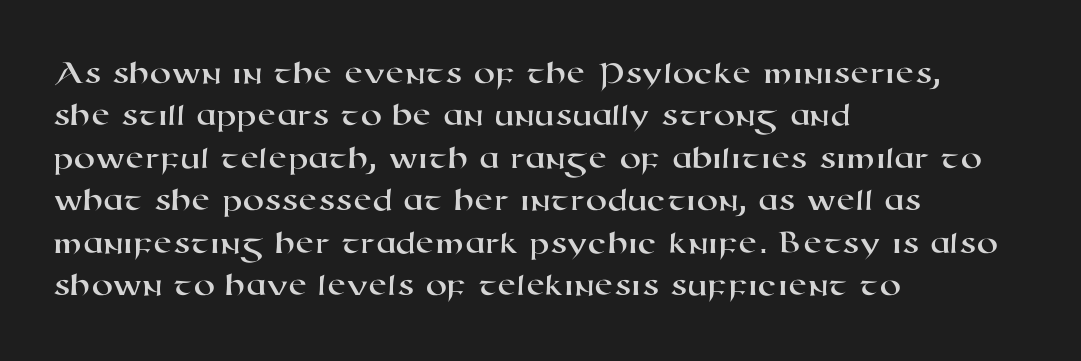
Clear beneath every line of the passage. The vertical gap from one line to the next is medium. A typesetter would call this proportional, since set widths differ per character. Check where the strokes stop: nothing finishes them off — pure sans. The tracking reads as untouched default to a designer's eye. The text block is weighted toward the left margin, trailing off unevenly rightward.
